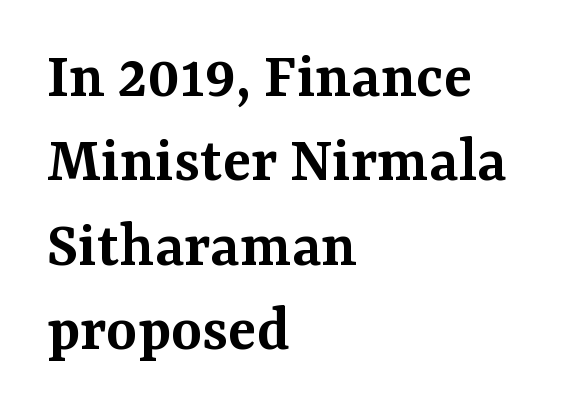
This rendering features lettering with no underline. The rendering uses natural spacing where letterforms have individual widths. The text was rendered using a seriffed face with decorative stroke endings. A typesetter would call this zero additional tracking. The passage is arranged the way most books set body copy — flush left. Moderately thickened strokes mark this as semibold type.
